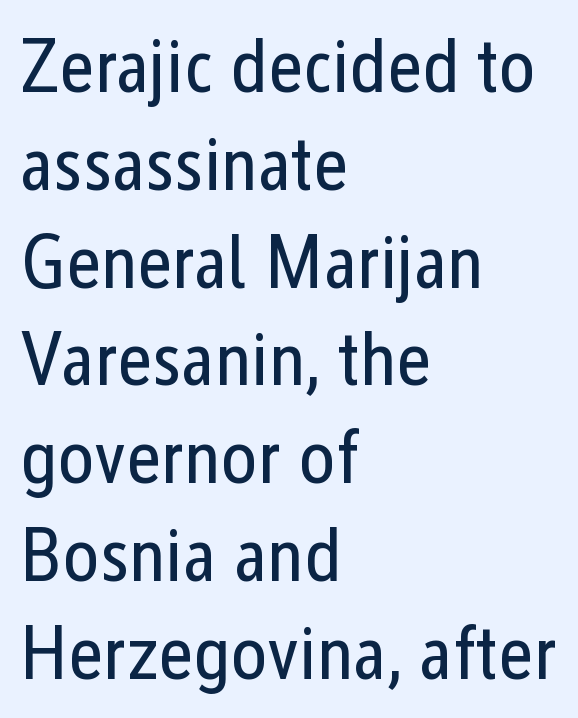
{"serif": "no", "italic": "no", "bold": "no", "weight": "regular", "width": "condensed", "stroke_contrast": "low", "x_height": "medium", "monospaced": "no", "underline": "no", "align": "left", "line_spacing": "normal", "line_spacing_ratio": 1.27, "letter_spacing": "normal", "letter_spacing_em": 0.0, "glyph_px": 77}
